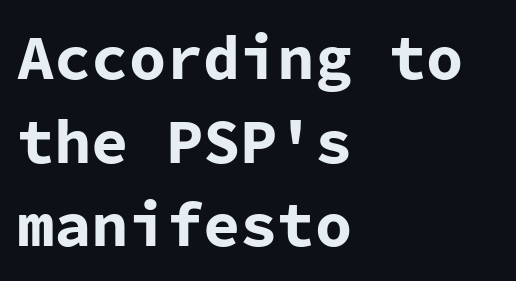
{"serif": "no", "italic": "no", "bold": "yes", "weight": "bold", "width": "normal", "stroke_contrast": "low", "x_height": "medium", "monospaced": "yes", "underline": "no", "align": "left", "line_spacing": "normal", "line_spacing_ratio": 1.35, "letter_spacing": "normal", "letter_spacing_em": 0.0, "glyph_px": 62}
